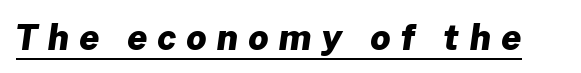
{"serif": "no", "bold": "yes", "weight": "heavy", "width": "normal", "stroke_contrast": "low", "x_height": "medium", "monospaced": "no", "underline": "yes", "letter_spacing": "wide", "letter_spacing_em": 0.29, "glyph_px": 35}
